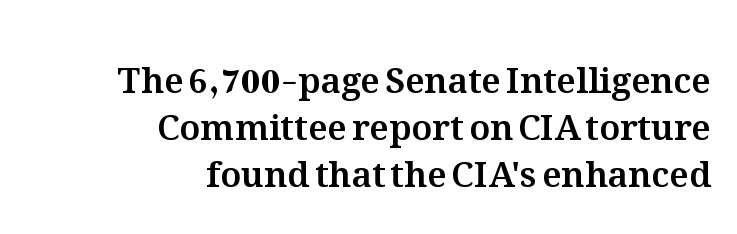
Short note: letters normally spaced. Honestly, the row spacing looks completely unremarkable. The area under the type is left untouched. Notice how the passage keeps a crisp vertical edge on the right only. A typesetter would mark this as roman, not italic.
